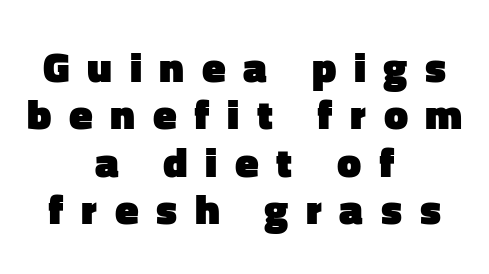
The image shows 43 px heavy sans-serif type, upright; set centered, tight line spacing (1.1x), unusually wide letter spacing (+0.41 em), not underlined; low stroke contrast and a medium x-height.
